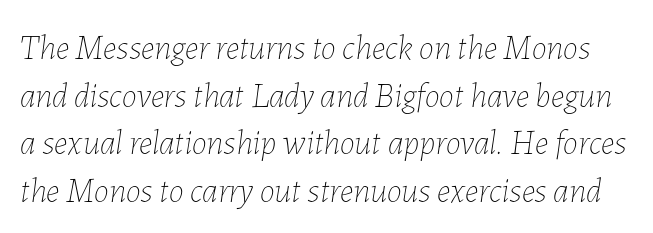
Q: Is the text bold? A: No.
Q: Is the text italic (slanted)? A: Yes, it leans right by about 7 degrees.
Q: Is the text underlined? A: No.
Q: Is the spacing between letters normal or unusually wide? A: Normal.
Q: Is the spacing between lines tight, normal or loose? A: Normal.
Q: Width (condensed, normal, or wide)? A: Normal.
Q: Stroke contrast? A: Low.
Q: x-height? A: Medium.
Q: Monospaced? A: No.
